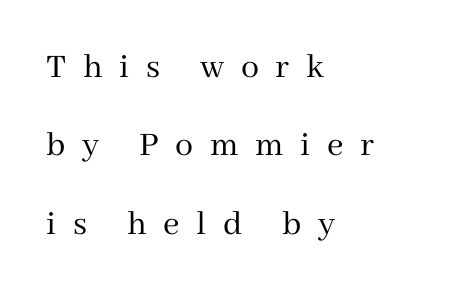
Display-style spreading of the glyphs; the letterfit is very open. This is roman type, the default non-slanted kind. Leading: increased. The paragraph shown leans on its left margin.
